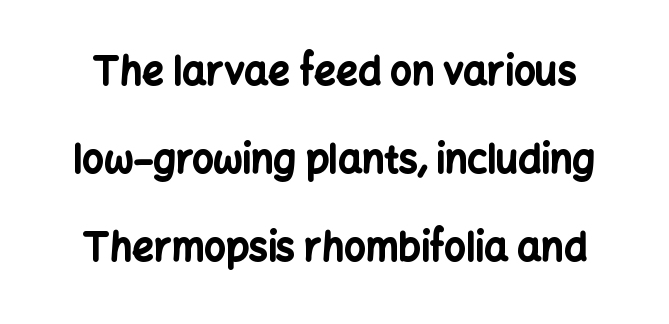
{"serif": "no", "italic": "no", "bold": "yes", "weight": "bold", "width": "normal", "stroke_contrast": "low", "x_height": "medium", "monospaced": "no", "underline": "no", "line_spacing": "loose", "line_spacing_ratio": 2.31, "letter_spacing": "normal", "letter_spacing_em": 0.0, "glyph_px": 38}
